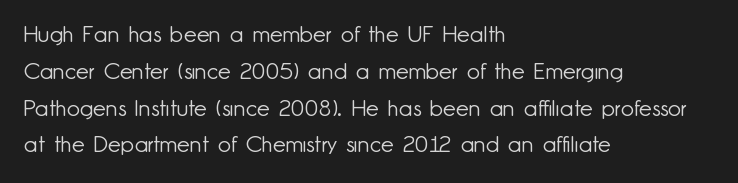
Q: Is the text bold? A: No.
Q: Is the text italic (slanted)? A: No, it is upright.
Q: Is the text underlined? A: No.
Q: How is the paragraph aligned? A: Left-aligned.
Q: Is the spacing between letters normal or unusually wide? A: Normal.
Q: Is the spacing between lines tight, normal or loose? A: Normal.
